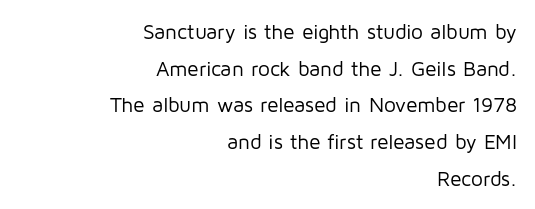
Q: Is the text bold? A: No.
Q: Is the text italic (slanted)? A: No, it is upright.
Q: Is the text underlined? A: No.
Q: How is the paragraph aligned? A: Right-aligned.
Q: Is the spacing between letters normal or unusually wide? A: Normal.
